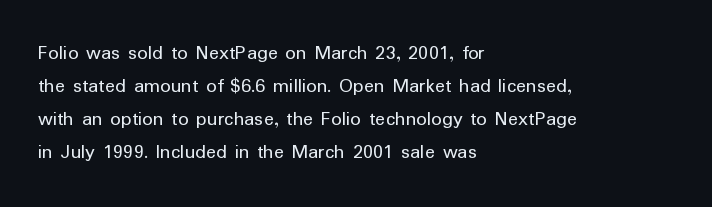
No italicization has been applied; the sample stays upright. This rendering features lettering with no underline. Summary of weight: not heavy and not bold. The typesetter chose a ragged-right arrangement here. The vertical gap from one line to the next is medium.
